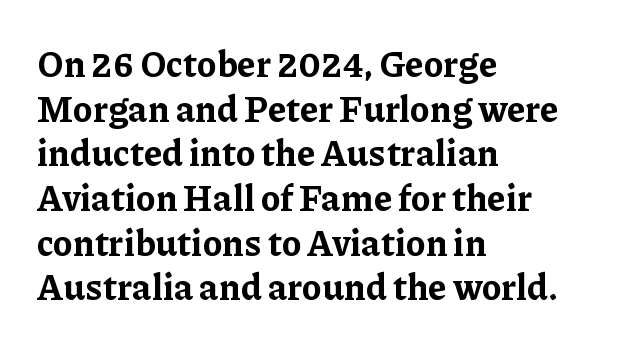
The image shows 36 px bold serif type, upright; set left-aligned, line spacing 1.24x, normal letter spacing, not underlined; low stroke contrast and a medium x-height.
